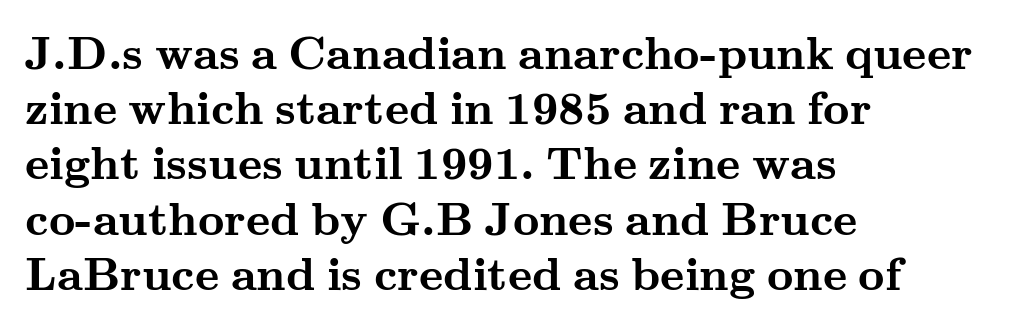
Q: Is the text bold? A: Yes.
Q: Is the text italic (slanted)? A: No, it is upright.
Q: Is the typeface a serif or a sans-serif typeface? A: Serif.
Q: Is the text underlined? A: No.
Q: How is the paragraph aligned? A: Left-aligned.
Q: Is the spacing between letters normal or unusually wide? A: Normal.
Q: Width (condensed, normal, or wide)? A: Wide.
Q: Stroke contrast? A: Medium.
Q: x-height? A: Small.
Q: Monospaced? A: No.
